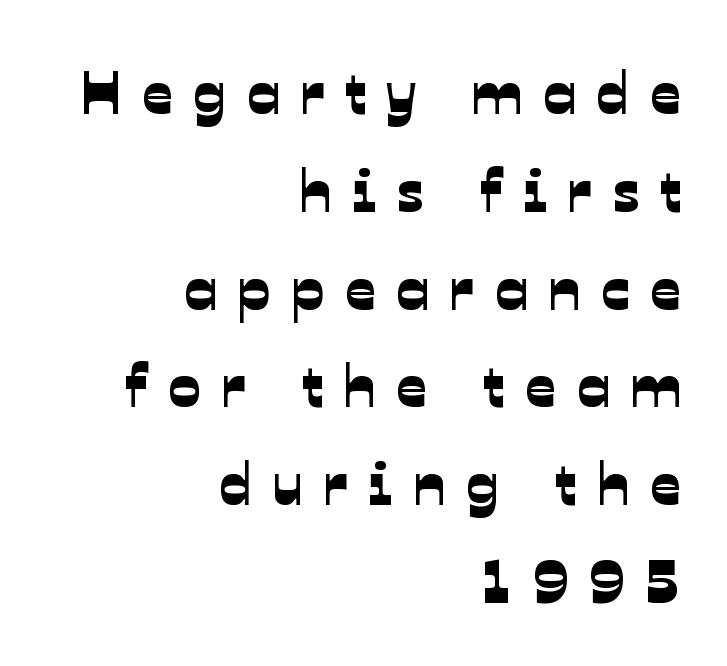
The image shows 60 px sans-serif type; set right-aligned, normal line spacing (1.63x), unusually wide letter spacing (+0.34 em), not underlined; low stroke contrast and a medium x-height.
